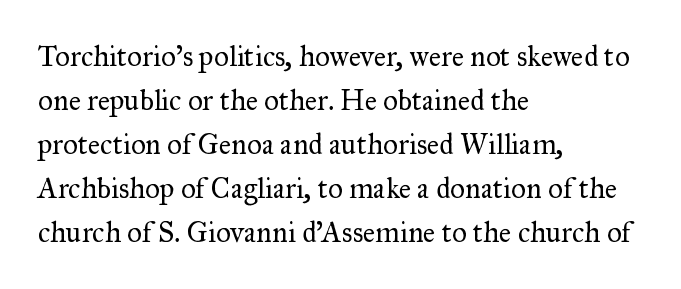
The image shows 29 px regular-weight serif type, upright; set left-aligned, normal line spacing (1.52x), normal letter spacing, not underlined; medium stroke contrast and a small x-height.
